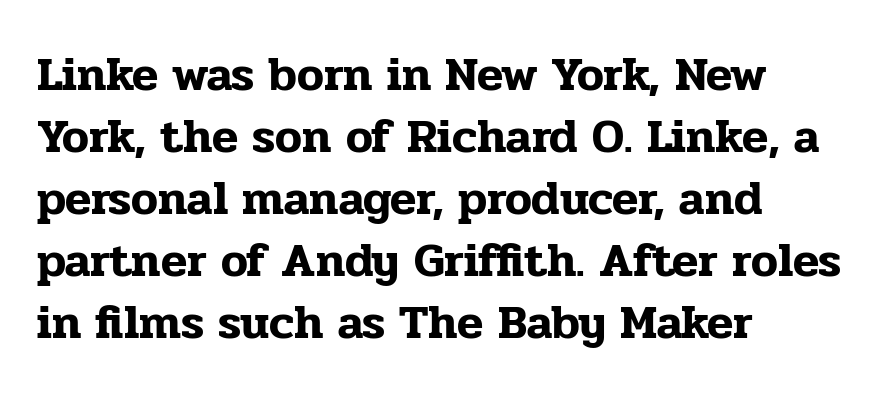
Q: Is the text italic (slanted)? A: No, it is upright.
Q: Is the typeface a serif or a sans-serif typeface? A: Serif.
Q: Is the text underlined? A: No.
Q: How is the paragraph aligned? A: Left-aligned.
Q: Is the spacing between letters normal or unusually wide? A: Normal.
Q: Is the spacing between lines tight, normal or loose? A: Normal.
Q: Width (condensed, normal, or wide)? A: Normal.
Q: Stroke contrast? A: Low.
Q: x-height? A: Medium.
Q: Monospaced? A: No.
